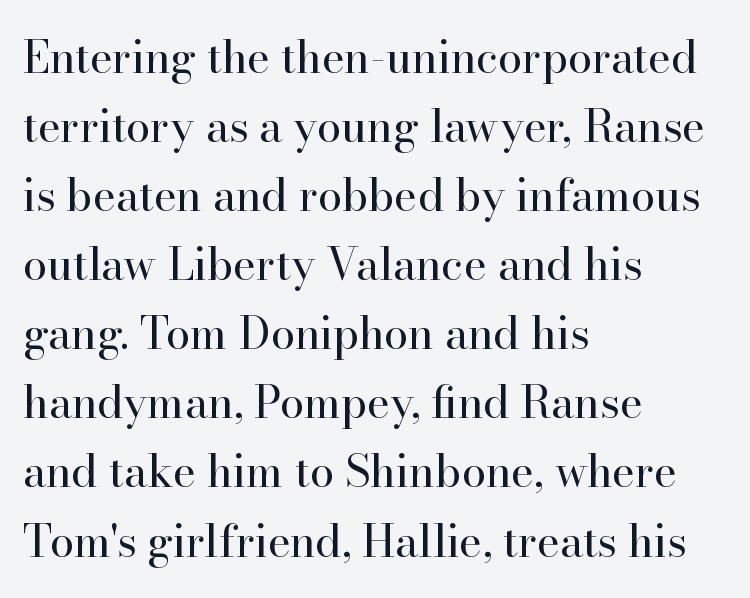
Q: Is the text bold? A: No.
Q: Is the text italic (slanted)? A: No, it is upright.
Q: Is the typeface a serif or a sans-serif typeface? A: Serif.
Q: Is the text underlined? A: No.
Q: How is the paragraph aligned? A: Left-aligned.
Q: Is the spacing between letters normal or unusually wide? A: Normal.
Q: Is the spacing between lines tight, normal or loose? A: Normal.
Q: Width (condensed, normal, or wide)? A: Normal.
Q: Stroke contrast? A: High.
Q: x-height? A: Small.
Q: Monospaced? A: No.
